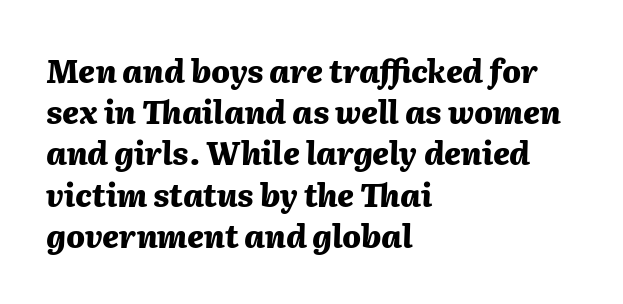
Q: Is the text bold? A: Yes.
Q: Is the text italic (slanted)? A: Yes, it leans right by about 2 degrees.
Q: Is the text underlined? A: No.
Q: How is the paragraph aligned? A: Left-aligned.
Q: Is the spacing between letters normal or unusually wide? A: Normal.
Q: Is the spacing between lines tight, normal or loose? A: Normal.
Q: Width (condensed, normal, or wide)? A: Normal.
Q: Stroke contrast? A: Medium.
Q: x-height? A: Medium.
Q: Monospaced? A: No.
